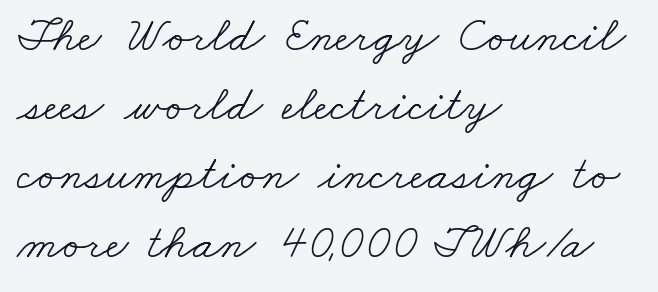
The image shows 49 px light, wide serif type; set left-aligned, normal line spacing (1.41x), normal letter spacing, not underlined; low stroke contrast and a small x-height.
